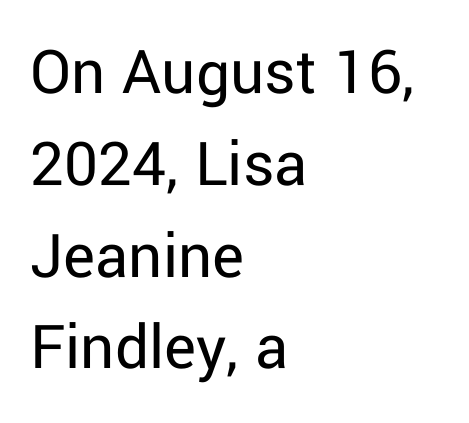
The image shows 67 px regular-weight sans-serif type, upright; set left-aligned, normal line spacing (1.37x), normal letter spacing, not underlined; low stroke contrast and a medium x-height.
